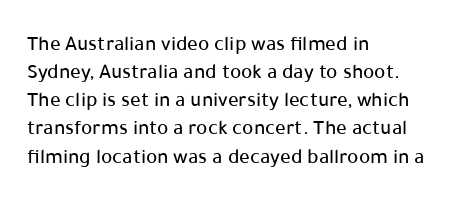
{"italic": "no", "underline": "no", "align": "left", "line_spacing": "normal", "line_spacing_ratio": 1.34, "letter_spacing": "normal", "letter_spacing_em": 0.0, "glyph_px": 21}
